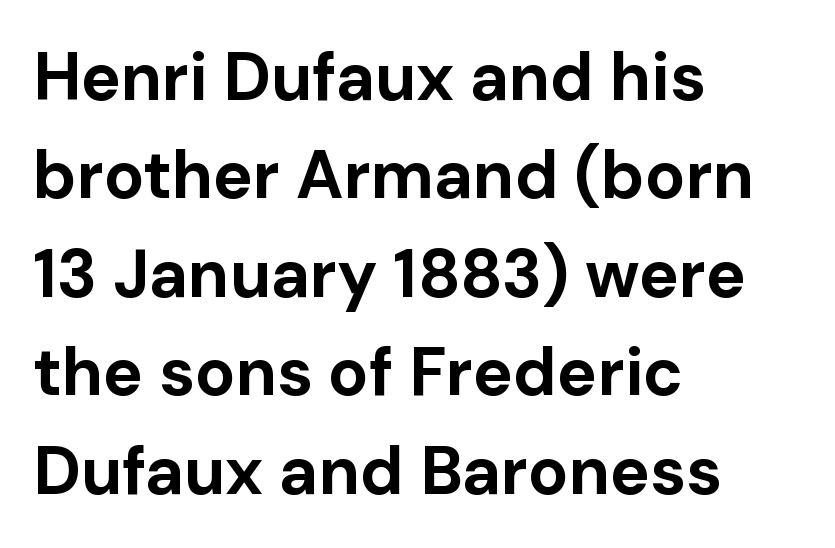
Notice how the passage keeps a crisp vertical edge on the left only. This sample uses an upright cut, with every glyph sitting square on the baseline. How are the letters spaced? Ordinarily, with no added tracking. Descenders hang freely into open space. Are there feet on the stems? There aren't — it's a sans.
